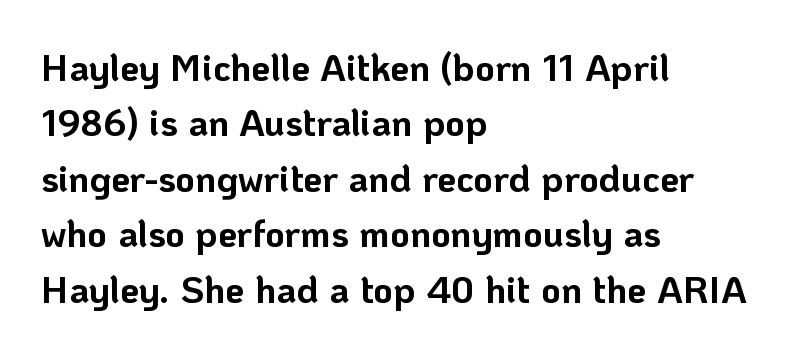
The image shows 38 px bold sans-serif type, upright; set left-aligned, normal line spacing (1.46x), normal letter spacing, not underlined; low stroke contrast and a medium x-height.
